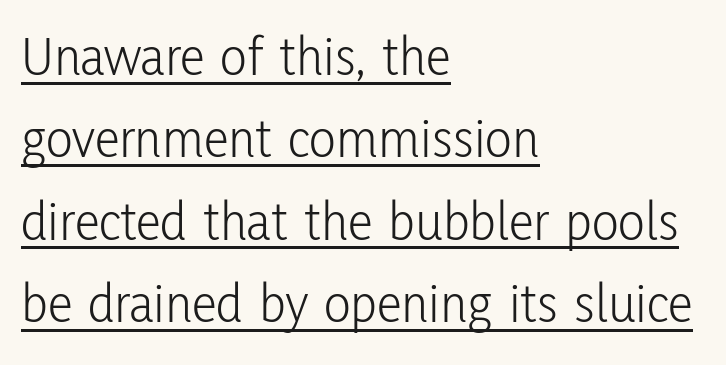
{"serif": "no", "italic": "no", "bold": "no", "weight": "light", "width": "condensed", "stroke_contrast": "low", "x_height": "medium", "monospaced": "no", "underline": "yes", "align": "left", "line_spacing": "normal", "line_spacing_ratio": 1.47, "letter_spacing": "normal", "letter_spacing_em": 0.0, "glyph_px": 56}
